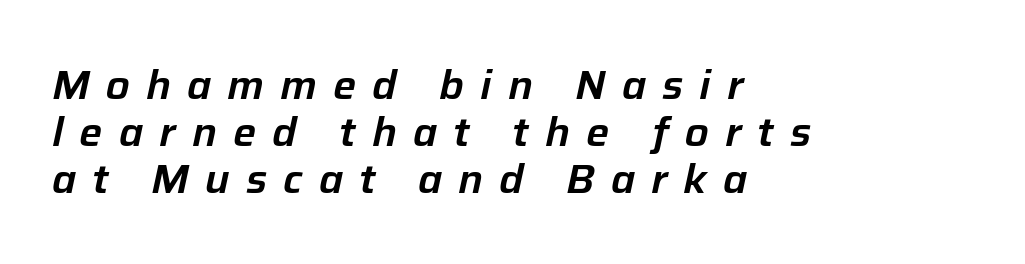
The paragraph shown leans on its left margin. The face used here has a pronounced slope to its letters. This sample has the flowing, uneven cadence of proportional lettering. Students, note that the glyphs here are deliberately spaced far apart. Descender tails drop into unmarked territory.
